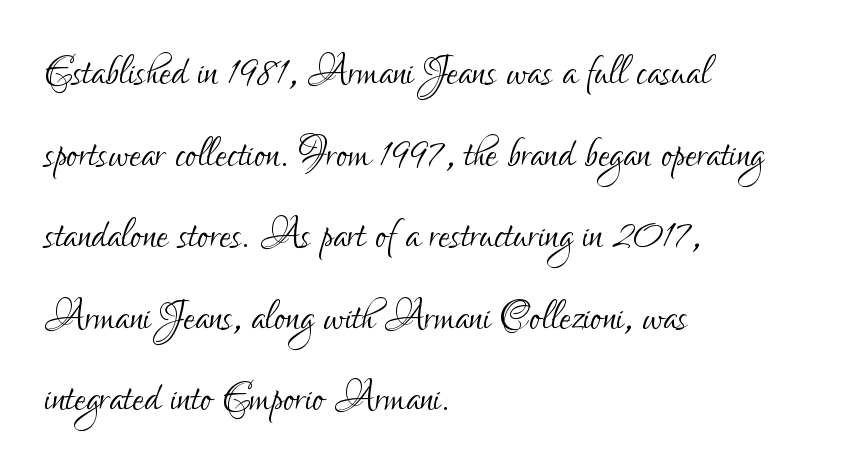
Left-aligned paragraph, ragged on the right. Is the type heavy? It reads as light-to-regular instead. This sample keeps an unexceptional amount of space between lines.
